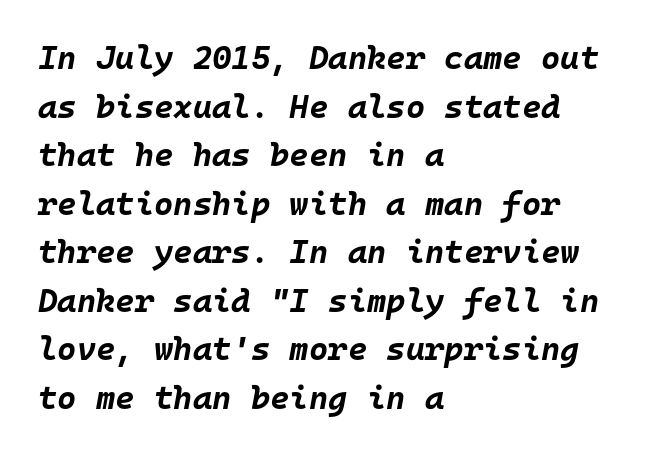
This block has exactly the height ordinary leading produces. Monospaced: the letters line up in strict vertical columns. If you drew a line through each stem, it would be angled. How are the letters spaced? Ordinarily, with no added tracking. The font is running at its bold setting. Bare-footed words on every line.
